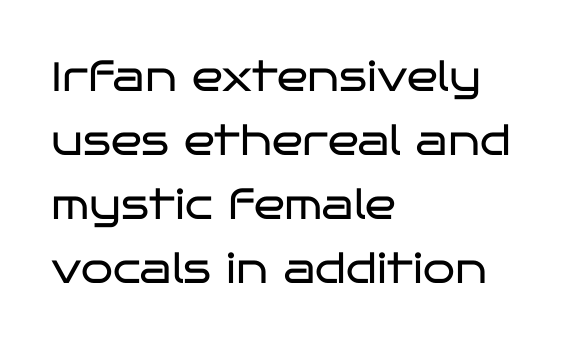
Q: Is the text bold? A: No.
Q: Is the text italic (slanted)? A: No, it is upright.
Q: Is the typeface a serif or a sans-serif typeface? A: Sans-serif.
Q: Is the text underlined? A: No.
Q: How is the paragraph aligned? A: Left-aligned.
Q: Is the spacing between letters normal or unusually wide? A: Normal.
Q: Is the spacing between lines tight, normal or loose? A: Normal.
Q: Width (condensed, normal, or wide)? A: Wide.
Q: Stroke contrast? A: Low.
Q: x-height? A: Large.
Q: Monospaced? A: No.
